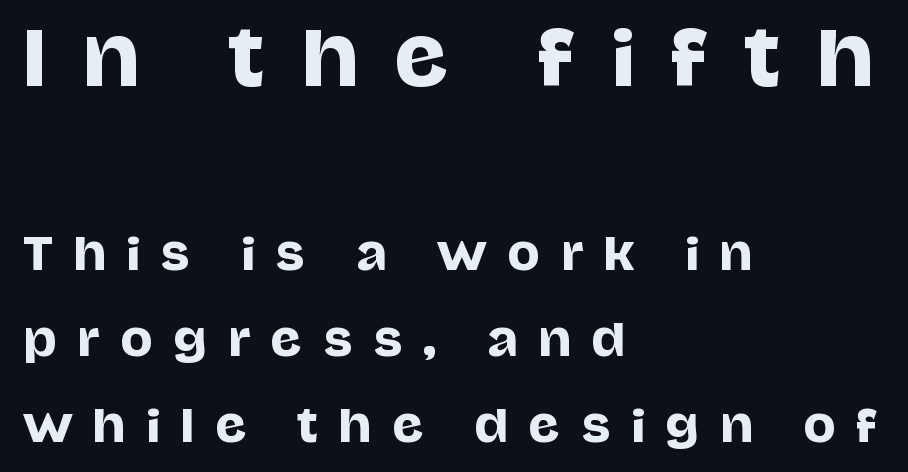
The image shows 75 px sans-serif type, upright; set left-aligned, loose line spacing (2.0x), unusually wide letter spacing (+0.48 em), not underlined; the first (top) block is 1.74x larger; low stroke contrast and a large x-height.
